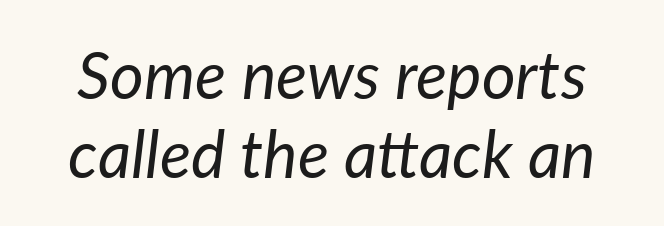
Q: Is the text bold? A: No.
Q: Is the text italic (slanted)? A: Yes, it leans right by about 7 degrees.
Q: Is the text underlined? A: No.
Q: Is the spacing between letters normal or unusually wide? A: Normal.
Q: Width (condensed, normal, or wide)? A: Normal.
Q: Stroke contrast? A: Low.
Q: x-height? A: Medium.
Q: Monospaced? A: No.
